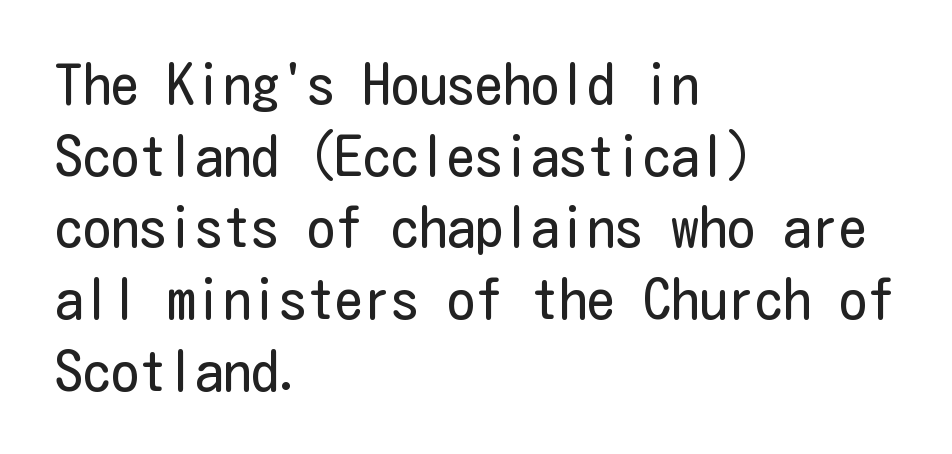
Q: Is the text bold? A: No.
Q: Is the text italic (slanted)? A: No, it is upright.
Q: Is the typeface a serif or a sans-serif typeface? A: Sans-serif.
Q: Is the text underlined? A: No.
Q: How is the paragraph aligned? A: Left-aligned.
Q: Is the spacing between letters normal or unusually wide? A: Normal.
Q: Is the spacing between lines tight, normal or loose? A: Normal.
Q: Width (condensed, normal, or wide)? A: Condensed.
Q: Stroke contrast? A: Low.
Q: x-height? A: Medium.
